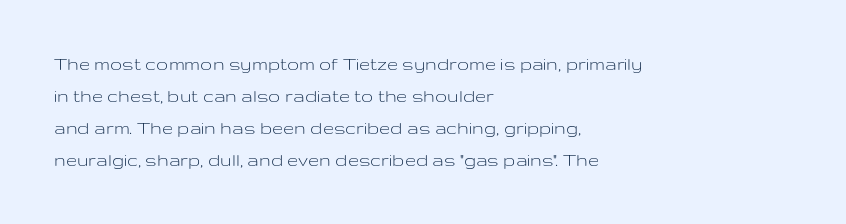
The image shows 20 px text type, upright; set left-aligned, normal line spacing (1.6x), normal letter spacing, not underlined.
